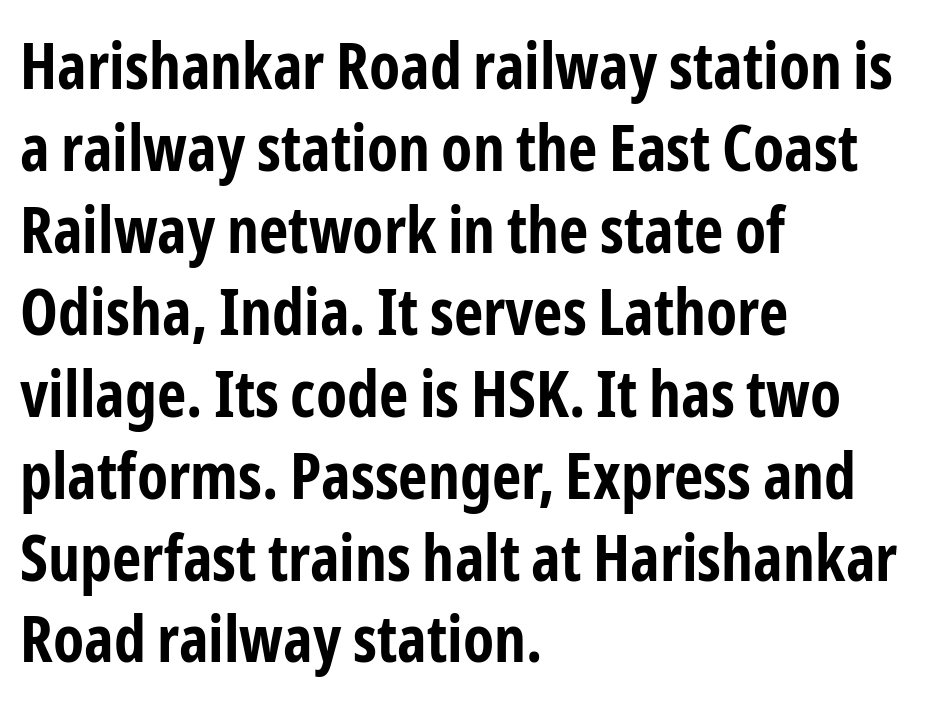
Q: Is the text bold? A: Yes.
Q: Is the text italic (slanted)? A: No, it is upright.
Q: Is the typeface a serif or a sans-serif typeface? A: Sans-serif.
Q: Is the text underlined? A: No.
Q: How is the paragraph aligned? A: Left-aligned.
Q: Is the spacing between letters normal or unusually wide? A: Normal.
Q: Is the spacing between lines tight, normal or loose? A: Normal.
Q: Width (condensed, normal, or wide)? A: Condensed.
Q: Stroke contrast? A: Low.
Q: x-height? A: Medium.
Q: Monospaced? A: No.
